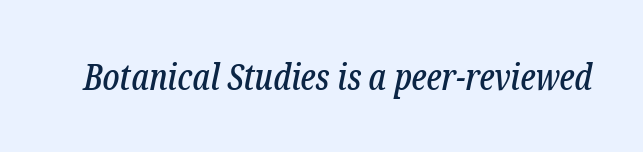
{"serif": "yes", "italic": "yes", "lean": "right", "slant_degrees": 12, "width": "condensed", "stroke_contrast": "low", "x_height": "medium", "monospaced": "no", "underline": "no", "letter_spacing": "normal", "letter_spacing_em": 0.0, "glyph_px": 36}
